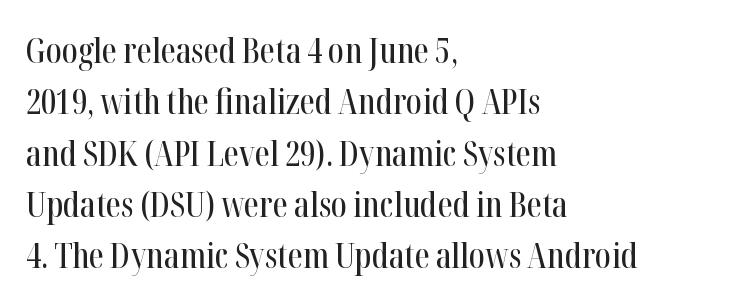
The image shows 34 px condensed serif type, upright; set left-aligned, normal line spacing (1.51x), normal letter spacing, not underlined; high stroke contrast and a medium x-height.
